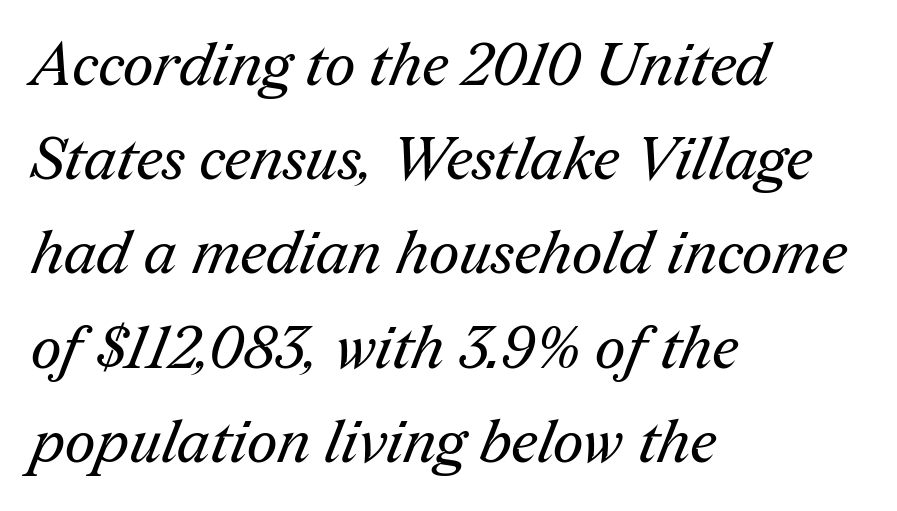
Q: Is the text bold? A: No.
Q: Is the typeface a serif or a sans-serif typeface? A: Serif.
Q: Is the text underlined? A: No.
Q: How is the paragraph aligned? A: Left-aligned.
Q: Is the spacing between letters normal or unusually wide? A: Normal.
Q: Is the spacing between lines tight, normal or loose? A: Normal.
Q: Width (condensed, normal, or wide)? A: Normal.
Q: Stroke contrast? A: Medium.
Q: x-height? A: Medium.
Q: Monospaced? A: No.
